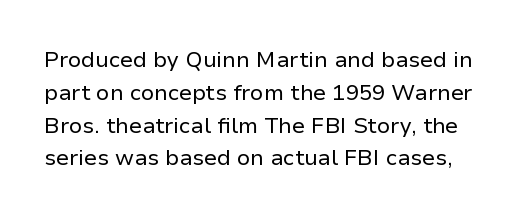
Tall strokes in this sample are plumb rather than angled. Nothing unusual about the tracking: characters are spaced as the font intends. Interline gaps are of average width in this sample. The gap between lines stays unmarked. On a weight scale, this lands at 450 or below.
